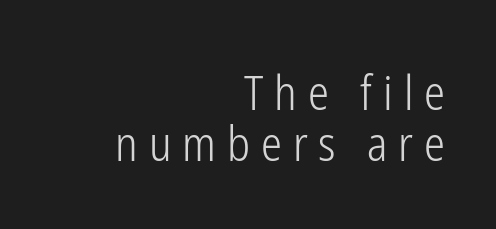
The image shows 47 px light, condensed sans-serif type, upright; set right-aligned, tight line spacing (1.08x), unusually wide letter spacing (+0.23 em), not underlined; low stroke contrast and a medium x-height.
